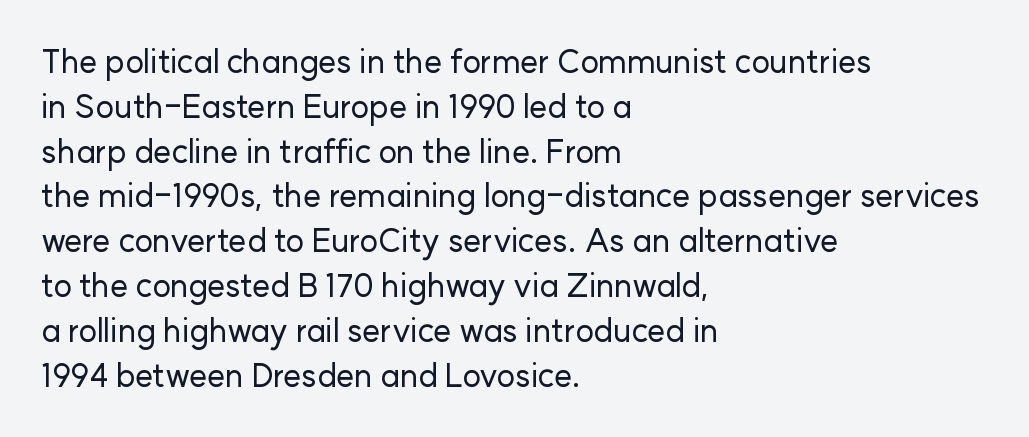
{"serif": "no", "italic": "no", "width": "normal", "stroke_contrast": "low", "x_height": "medium", "monospaced": "no", "underline": "no", "align": "left", "line_spacing": "normal", "line_spacing_ratio": 1.4, "letter_spacing": "normal", "letter_spacing_em": 0.0, "glyph_px": 32}
